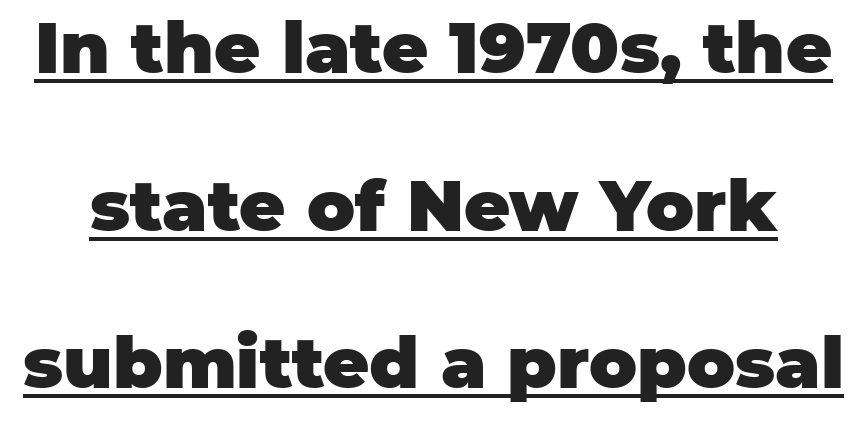
You can tell from the bare stems that sans-serif type was used. The vertical gap from one line to the next is large. As a designer I'd log this as weight 700, bold. Each word holds together tightly as a unit, with standard inter-letter gaps.
